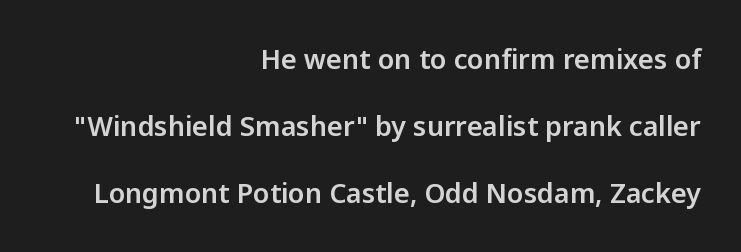
The baseline area is clear. A flush-right, rag-left setting is used for this passage. Is there much room between lines? Yes — plenty of vertical air separates them. Every character sits straight up, as roman type does. Is the letter spacing exaggerated? No — it looks like the ordinary default.
